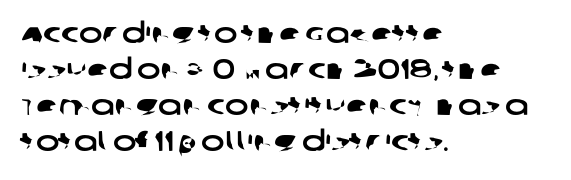
The image shows 28 px wide sans-serif type; set left-aligned, normal line spacing (1.29x), normal letter spacing, not underlined; low stroke contrast and a large x-height.
